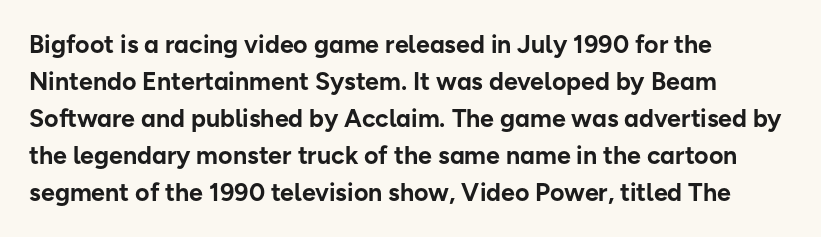
Q: Is the text bold? A: Yes.
Q: Is the text italic (slanted)? A: No, it is upright.
Q: Is the text underlined? A: No.
Q: How is the paragraph aligned? A: Left-aligned.
Q: Is the spacing between letters normal or unusually wide? A: Normal.
Q: Is the spacing between lines tight, normal or loose? A: Normal.
